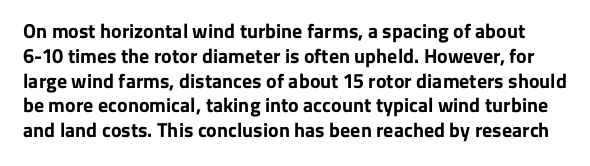
The image shows 20 px bold type, upright; set line spacing 1.24x, normal letter spacing, not underlined.
